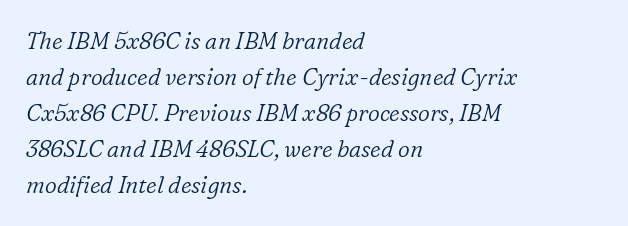
{"italic": "yes", "lean": "right", "slant_degrees": 16, "bold": "no", "underline": "no", "align": "left", "line_spacing": "normal", "line_spacing_ratio": 1.57, "letter_spacing": "normal", "letter_spacing_em": 0.0, "glyph_px": 23}
